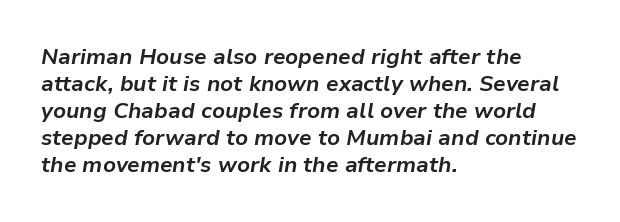
Q: Is the text bold? A: Yes.
Q: Is the text italic (slanted)? A: Yes, it leans right by about 9 degrees.
Q: Is the text underlined? A: No.
Q: How is the paragraph aligned? A: Left-aligned.
Q: Is the spacing between letters normal or unusually wide? A: Normal.
